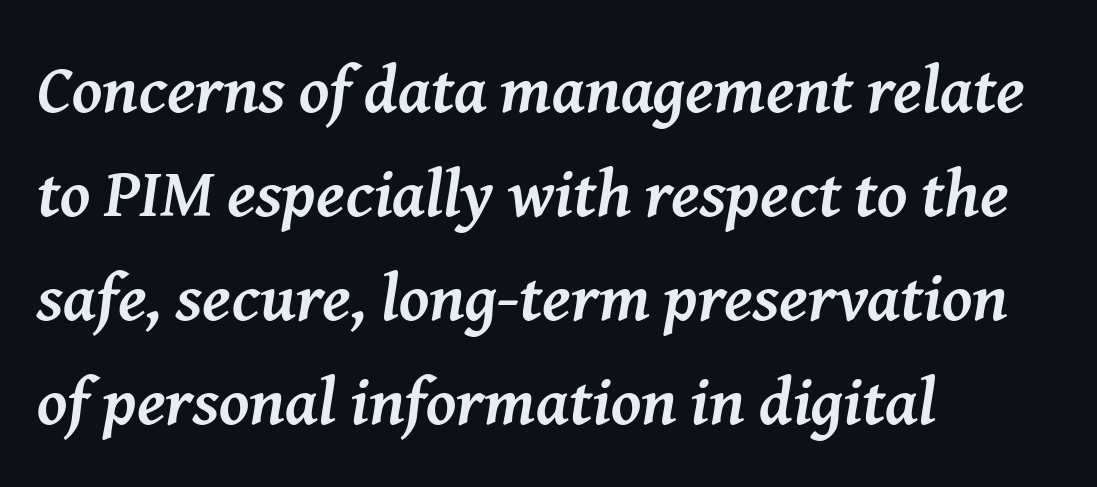
Does the weight exceed regular? Yes, all the way to bold. Would a proofreader flag this as italicized? Yes. Is the letter spacing exaggerated? No — it looks like the ordinary default. Proportional: the letters do not fall into vertical columns.
